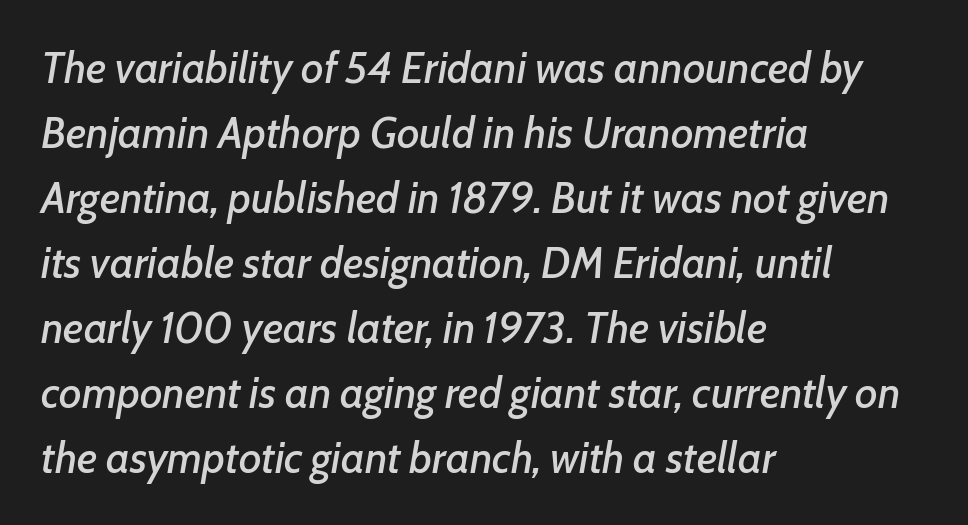
Note the varied advance widths — an 'i' is clearly narrower than an 'm'. Interline gaps are of average width in this sample. You could call the tracking neutral — neither tight nor loose. A classic flush-left, rag-right setting is used for this passage.
